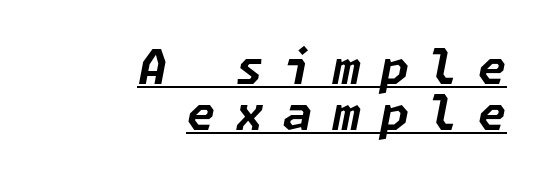
Q: Is the text bold? A: Yes.
Q: Is the text italic (slanted)? A: Yes, it leans right by about 11 degrees.
Q: Is the text underlined? A: Yes.
Q: How is the paragraph aligned? A: Right-aligned.
Q: Is the spacing between letters normal or unusually wide? A: Unusually wide.
Q: Is the spacing between lines tight, normal or loose? A: Tight.
Q: Width (condensed, normal, or wide)? A: Normal.
Q: Stroke contrast? A: Low.
Q: x-height? A: Medium.
